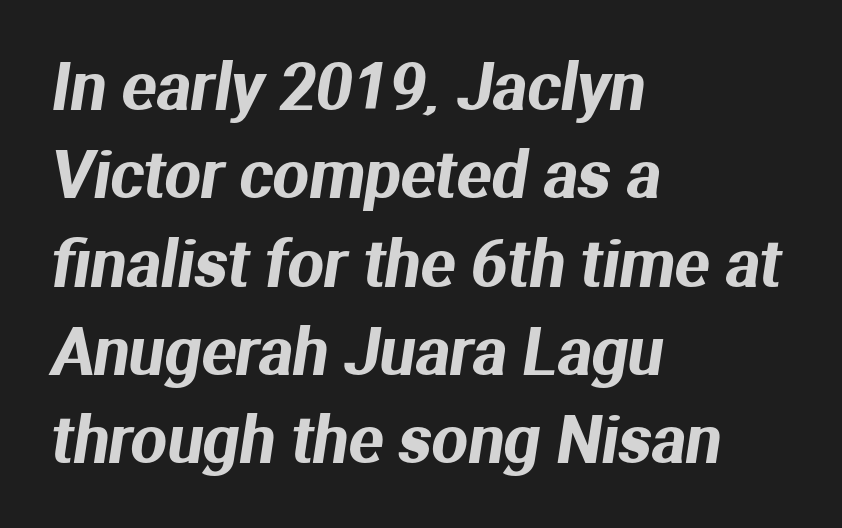
{"serif": "no", "width": "normal", "stroke_contrast": "medium", "x_height": "medium", "monospaced": "no", "underline": "no", "align": "left", "line_spacing": "normal", "line_spacing_ratio": 1.38, "letter_spacing": "normal", "letter_spacing_em": 0.0, "glyph_px": 64}
